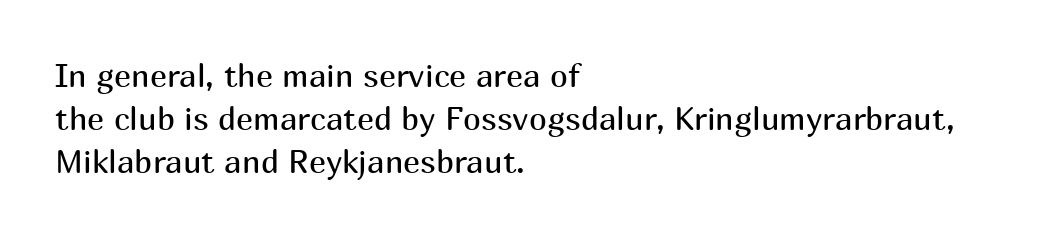
Q: Is the text bold? A: No.
Q: Is the text italic (slanted)? A: No, it is upright.
Q: Is the typeface a serif or a sans-serif typeface? A: Sans-serif.
Q: Is the text underlined? A: No.
Q: How is the paragraph aligned? A: Left-aligned.
Q: Is the spacing between letters normal or unusually wide? A: Normal.
Q: Is the spacing between lines tight, normal or loose? A: Normal.
Q: Width (condensed, normal, or wide)? A: Normal.
Q: Stroke contrast? A: Medium.
Q: x-height? A: Medium.
Q: Monospaced? A: No.
